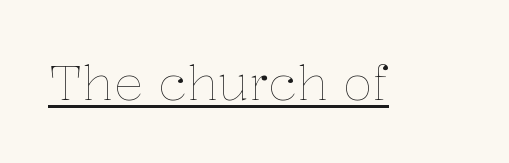
{"italic": "no", "bold": "no", "weight": "thin", "width": "normal", "stroke_contrast": "low", "x_height": "medium", "monospaced": "no", "underline": "yes", "letter_spacing": "normal", "letter_spacing_em": 0.0, "glyph_px": 49}
